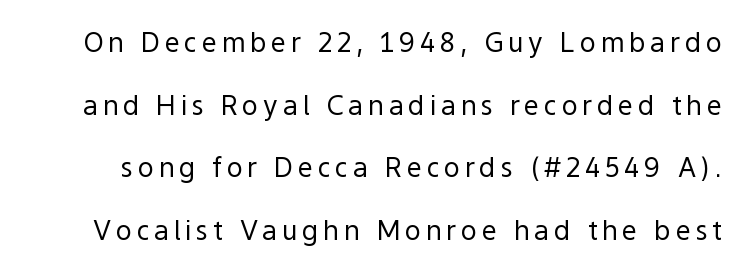
Leading: increased. This is roman type, the default non-slanted kind. Beneath every word, the page is bare. Stems and bowls with no extra thickness — not bold.
